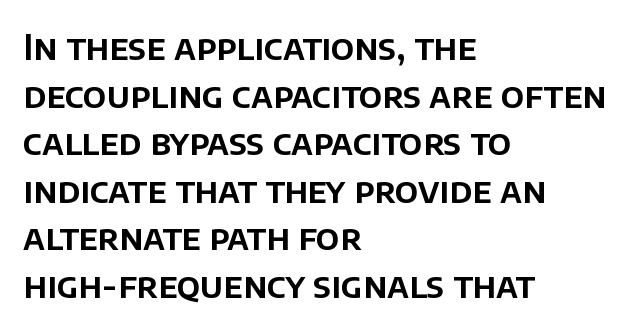
Is this a fixed-width face? No — the glyphs have proportional, varying widths. You could call the tracking neutral — neither tight nor loose. The font's upright variant was chosen for this text. Underlining? Definitely not there. Successive baselines arrive at the customary interval.
